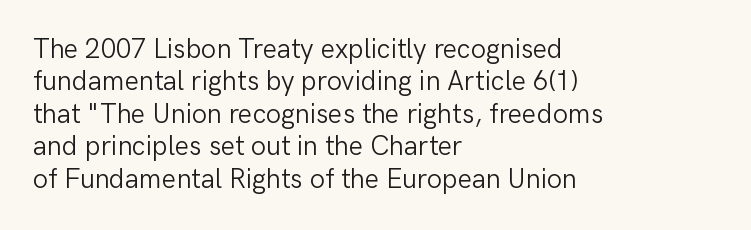
{"italic": "no", "bold": "no", "underline": "no", "align": "left", "line_spacing_ratio": 1.2, "letter_spacing": "normal", "letter_spacing_em": 0.0, "glyph_px": 27}
